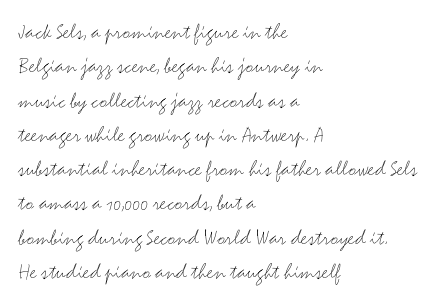
The image shows 23 px text type; set left-aligned, normal line spacing (1.49x), normal letter spacing, not underlined.
